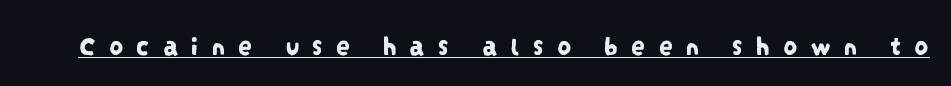
Q: Is the typeface a serif or a sans-serif typeface? A: Sans-serif.
Q: Is the text underlined? A: Yes.
Q: Is the spacing between letters normal or unusually wide? A: Unusually wide.
Q: Width (condensed, normal, or wide)? A: Condensed.
Q: Stroke contrast? A: Low.
Q: x-height? A: Large.
Q: Monospaced? A: No.
